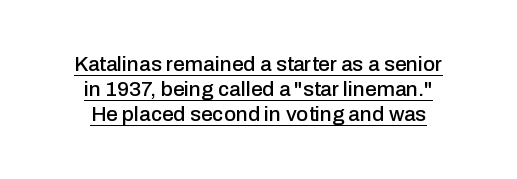
The image shows 21 px text type, upright; set centered, line spacing 1.2x, normal letter spacing, underlined.
